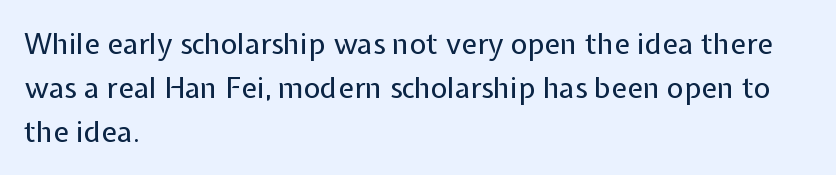
Q: Is the text bold? A: No.
Q: Is the text italic (slanted)? A: No, it is upright.
Q: Is the typeface a serif or a sans-serif typeface? A: Sans-serif.
Q: Is the text underlined? A: No.
Q: How is the paragraph aligned? A: Left-aligned.
Q: Is the spacing between letters normal or unusually wide? A: Normal.
Q: Is the spacing between lines tight, normal or loose? A: Normal.
Q: Width (condensed, normal, or wide)? A: Normal.
Q: Stroke contrast? A: Low.
Q: x-height? A: Medium.
Q: Monospaced? A: No.
